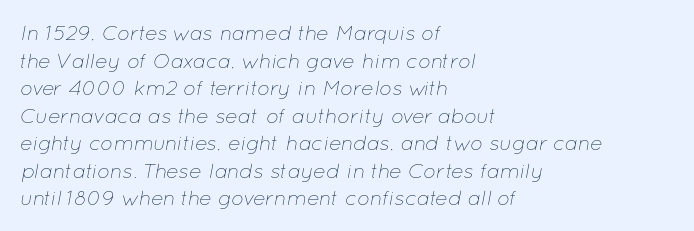
{"italic": "yes", "lean": "right", "slant_degrees": 12, "bold": "no", "underline": "no", "align": "left", "line_spacing": "normal", "line_spacing_ratio": 1.31, "letter_spacing": "normal", "letter_spacing_em": 0.0, "glyph_px": 21}
